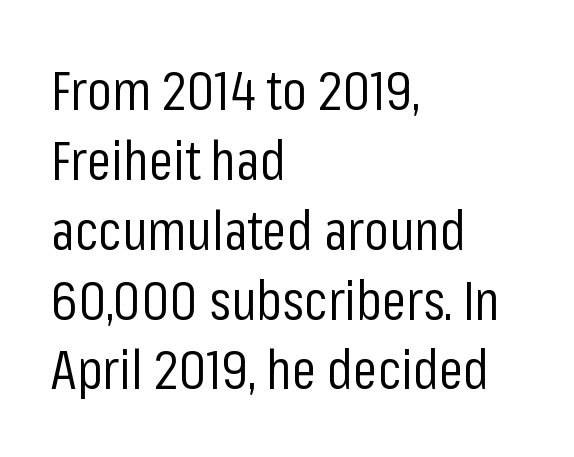
Q: Is the text bold? A: No.
Q: Is the text italic (slanted)? A: No, it is upright.
Q: Is the typeface a serif or a sans-serif typeface? A: Sans-serif.
Q: Is the text underlined? A: No.
Q: How is the paragraph aligned? A: Left-aligned.
Q: Is the spacing between letters normal or unusually wide? A: Normal.
Q: Is the spacing between lines tight, normal or loose? A: Normal.
Q: Width (condensed, normal, or wide)? A: Condensed.
Q: Stroke contrast? A: Low.
Q: x-height? A: Medium.
Q: Monospaced? A: No.
